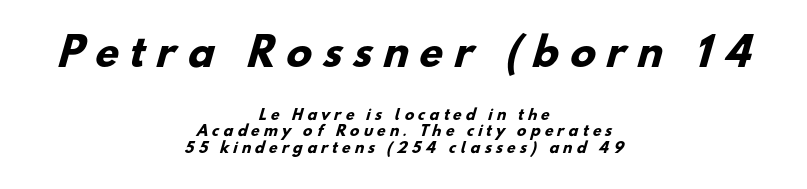
{"serif": "no", "bold": "yes", "weight": "heavy", "width": "normal", "stroke_contrast": "low", "x_height": "small", "monospaced": "no", "underline": "no", "align": "center", "line_spacing_ratio": 1.19, "letter_spacing": "wide", "letter_spacing_em": 0.3, "larger_block": "first", "size_ratio": 2.71, "glyph_px": 38}
